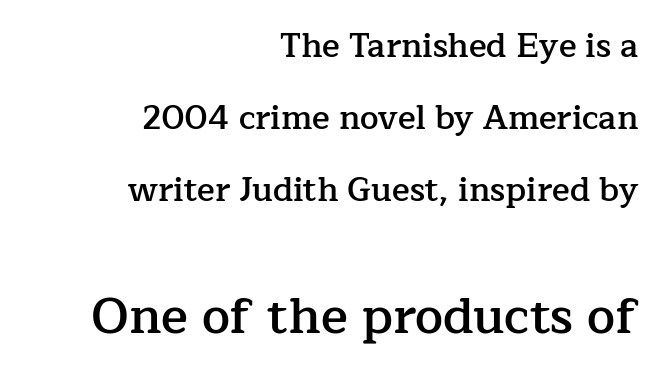
Check under the words: just untouched page. Does the lettering tilt? It doesn't — this is upright. Horizontal alignment here is rightward, an uncommon choice for prose. Compared with an ordinary text face, these strokes are moderately heavier — a semibold. This sample has the flowing, uneven cadence of proportional lettering.
